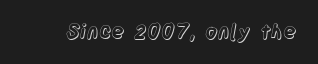
Q: Is the text italic (slanted)? A: Yes.
Q: Is the text underlined? A: No.
Q: Is the spacing between letters normal or unusually wide? A: Normal.
